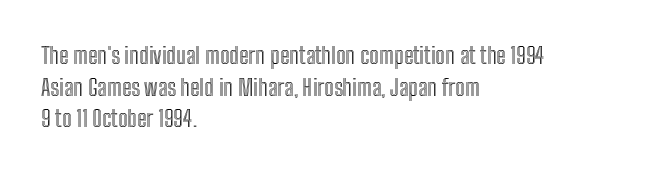
The image shows 23 px text type, upright; set left-aligned, normal line spacing (1.38x), normal letter spacing, not underlined.
